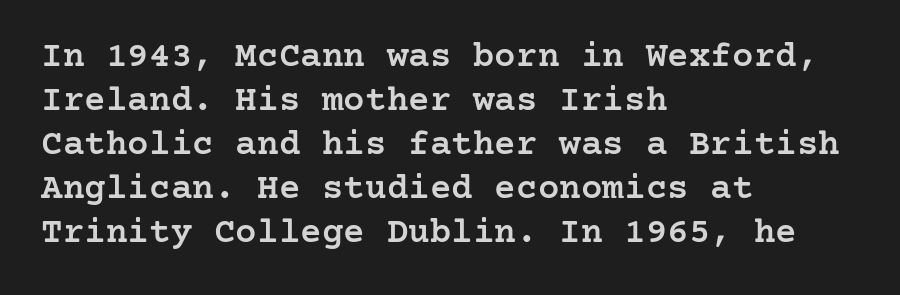
{"serif": "yes", "italic": "no", "bold": "semi", "weight": "semibold", "width": "normal", "stroke_contrast": "low", "x_height": "medium", "underline": "no", "align": "left", "line_spacing_ratio": 1.22, "letter_spacing": "normal", "letter_spacing_em": 0.0, "glyph_px": 36}
